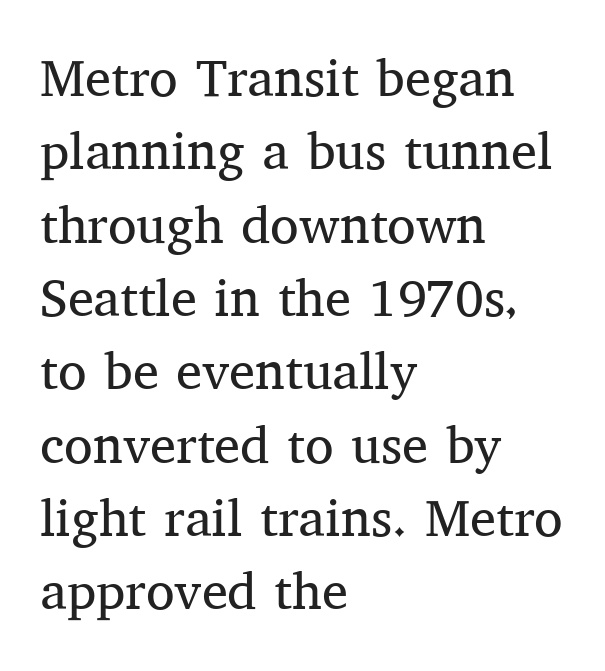
Looks like regular typesetting: each glyph gets only the width it needs. The font's upright variant was chosen for this text. Are there feet on the stems? There are — it's a serif. The text block is weighted toward the left margin, trailing off unevenly rightward. The tracking reads as untouched default to a designer's eye.
